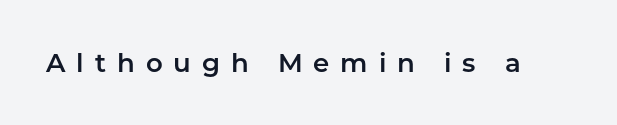
Plain, unruled lines of type. The face used here is rendered with a markedly widened letterfit. This sample uses an upright cut, with every glyph sitting square on the baseline.
